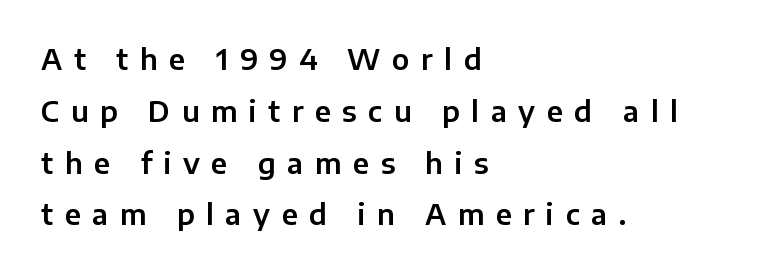
Each word looks stretched out because of the extra space between its letters. The lettering holds an erect, upright posture throughout. These lines are rendered in a variable-pitch font. This rendering uses left alignment, leaving the right contour irregular.
